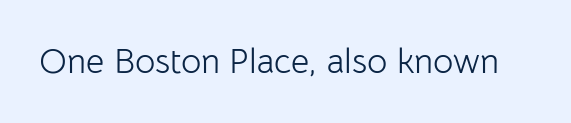
A typesetter would label this face a sans. A roman cut, with each character standing at attention. Type without underlining. Proportional: the letters do not fall into vertical columns. The characters are drawn with everyday or finer stroke widths.
